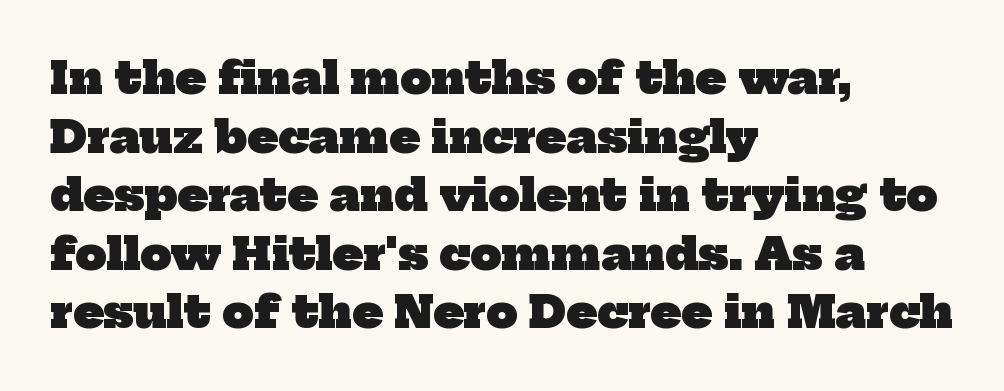
Q: Is the text bold? A: Yes.
Q: Is the typeface a serif or a sans-serif typeface? A: Serif.
Q: Is the text underlined? A: No.
Q: How is the paragraph aligned? A: Left-aligned.
Q: Is the spacing between letters normal or unusually wide? A: Normal.
Q: Is the spacing between lines tight, normal or loose? A: Normal.
Q: Width (condensed, normal, or wide)? A: Normal.
Q: Stroke contrast? A: Low.
Q: x-height? A: Medium.
Q: Monospaced? A: No.
